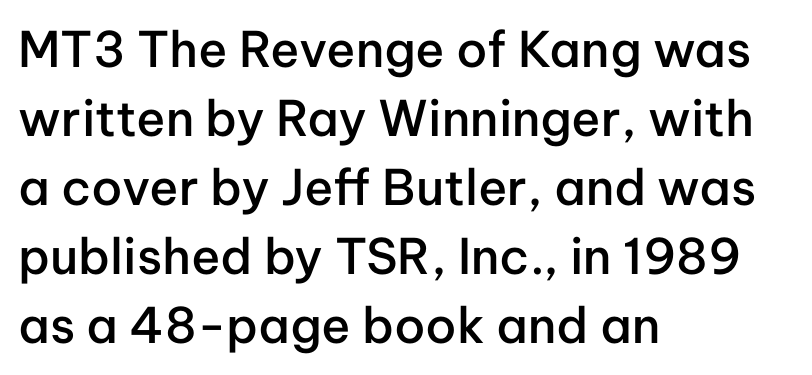
{"serif": "no", "italic": "no", "bold": "semi", "weight": "semibold", "width": "normal", "stroke_contrast": "low", "x_height": "medium", "monospaced": "no", "underline": "no", "align": "left", "line_spacing": "normal", "line_spacing_ratio": 1.41, "letter_spacing": "normal", "letter_spacing_em": 0.0, "glyph_px": 49}
